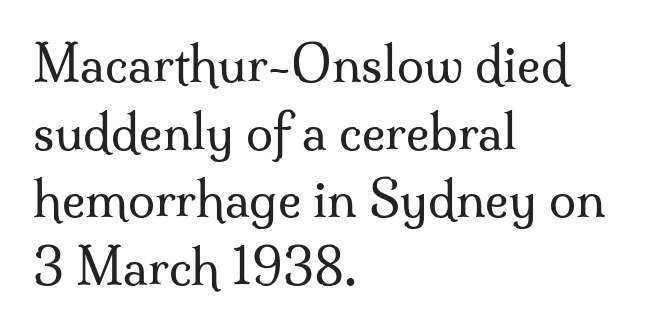
The image shows 49 px regular-weight serif type, upright; set left-aligned, normal line spacing (1.38x), normal letter spacing, not underlined; medium stroke contrast and a small x-height.
